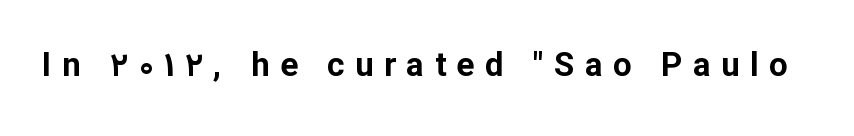
Here the designer chose a conventional face with non-uniform glyph widths. Words appear elongated and porous because spacing is wide. Heft: maximum for text — a bold. To sum up the face: it is a sans, with no serifs. Clear beneath every line of the passage. Every stem runs plumb, perpendicular to the baseline.
